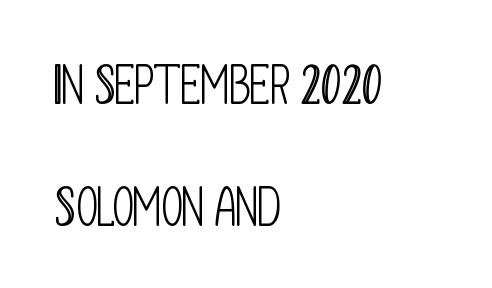
Q: Is the text bold? A: No.
Q: Is the text italic (slanted)? A: No, it is upright.
Q: Is the typeface a serif or a sans-serif typeface? A: Sans-serif.
Q: Is the text underlined? A: No.
Q: How is the paragraph aligned? A: Left-aligned.
Q: Is the spacing between letters normal or unusually wide? A: Normal.
Q: Is the spacing between lines tight, normal or loose? A: Loose.
Q: Width (condensed, normal, or wide)? A: Condensed.
Q: Stroke contrast? A: Low.
Q: x-height? A: Large.
Q: Monospaced? A: No.
